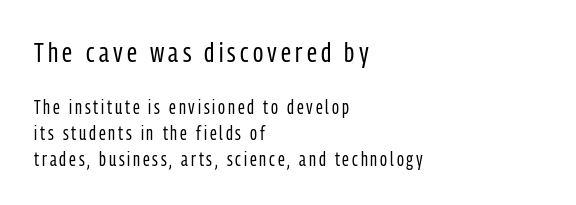
The image shows 28 px regular-weight, condensed sans-serif type, upright; set left-aligned, normal line spacing (1.37x), not underlined; the first (top) block is 1.47x larger; low stroke contrast and a medium x-height.
